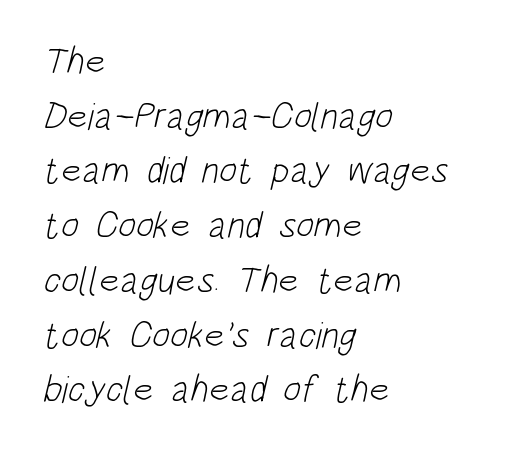
Reading down the block, your eye returns to a fixed left position each line. Compared with a typical body face, this is equally light or lighter still. Nope, no serifs anywhere on these letters. Tracking value appears to be zero — textbook default spacing.
